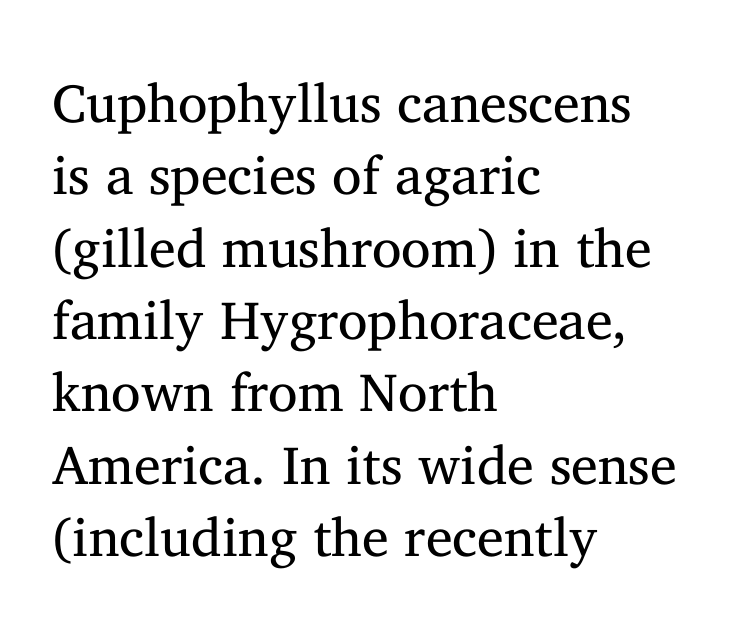
{"serif": "yes", "italic": "no", "bold": "no", "weight": "regular", "width": "normal", "stroke_contrast": "medium", "x_height": "medium", "monospaced": "no", "underline": "no", "align": "left", "line_spacing": "normal", "line_spacing_ratio": 1.34, "letter_spacing": "normal", "letter_spacing_em": 0.0, "glyph_px": 54}
